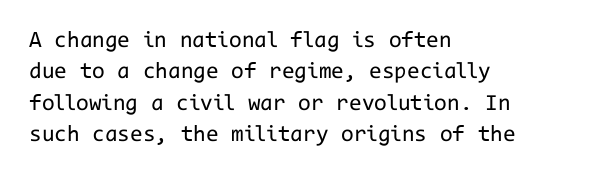
Q: Is the text bold? A: No.
Q: Is the text italic (slanted)? A: No, it is upright.
Q: Is the text underlined? A: No.
Q: How is the paragraph aligned? A: Left-aligned.
Q: Is the spacing between letters normal or unusually wide? A: Normal.
Q: Is the spacing between lines tight, normal or loose? A: Normal.
